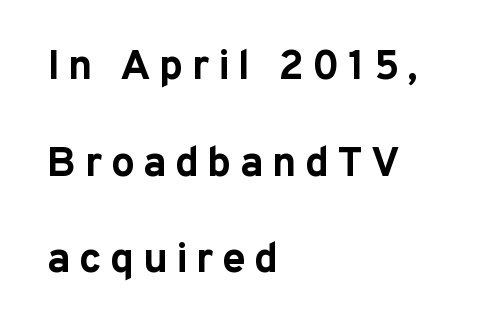
{"serif": "no", "italic": "no", "bold": "yes", "weight": "bold", "width": "normal", "stroke_contrast": "low", "x_height": "medium", "monospaced": "no", "underline": "no", "align": "left", "line_spacing": "loose", "line_spacing_ratio": 2.3, "letter_spacing": "wide", "letter_spacing_em": 0.2, "glyph_px": 42}
